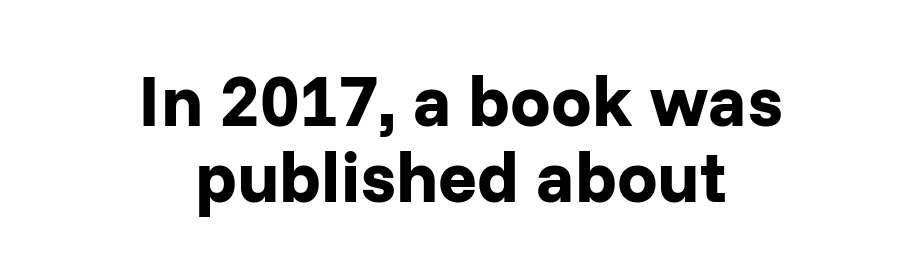
Rendered with straight, roman letterforms. Notice how descenders almost collide with the ascenders below — that's tight leading. Emphasis by weight is at full strength: bold. The glyphs are unaccompanied by any horizontal stroke below them. Note the varied advance widths — an 'i' is clearly narrower than an 'm'. Classification — sans serif.
